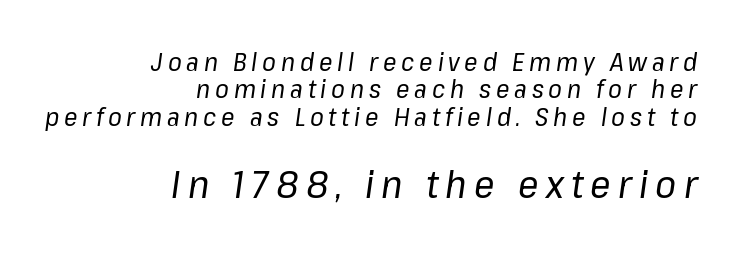
The image shows 38 px regular-weight type, italic (leaning right); set right-aligned, tight line spacing (1.1x), not underlined; the second (bottom) block is 1.52x larger; low stroke contrast and a medium x-height.
